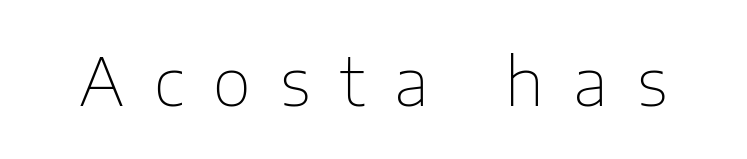
Q: Is the text bold? A: No.
Q: Is the text italic (slanted)? A: No, it is upright.
Q: Is the typeface a serif or a sans-serif typeface? A: Sans-serif.
Q: Is the text underlined? A: No.
Q: Is the spacing between letters normal or unusually wide? A: Unusually wide.
Q: Width (condensed, normal, or wide)? A: Normal.
Q: Stroke contrast? A: Low.
Q: x-height? A: Medium.
Q: Monospaced? A: No.
